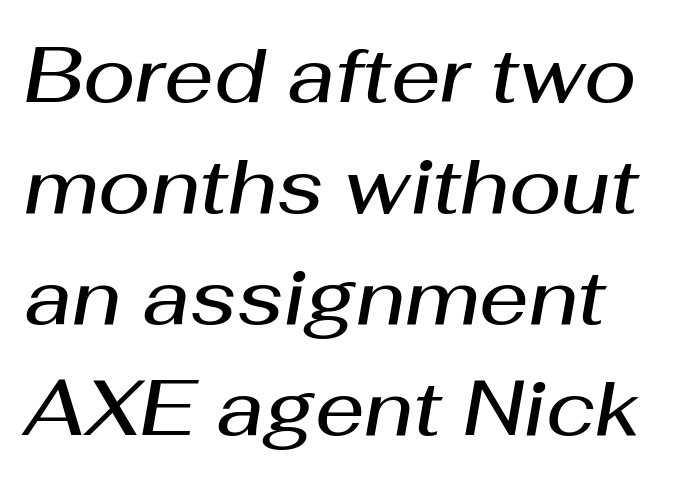
Q: Is the text bold? A: Semi-bold.
Q: Is the text italic (slanted)? A: Yes, it leans right by about 10 degrees.
Q: Is the text underlined? A: No.
Q: Is the spacing between letters normal or unusually wide? A: Normal.
Q: Is the spacing between lines tight, normal or loose? A: Normal.
Q: Width (condensed, normal, or wide)? A: Normal.
Q: Stroke contrast? A: Medium.
Q: x-height? A: Medium.
Q: Monospaced? A: No.
